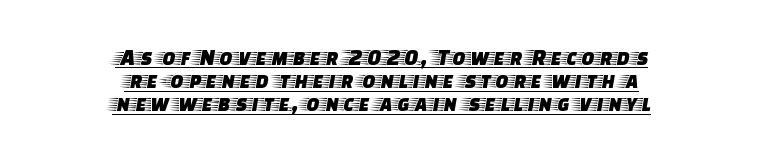
In CSS terms this would be text-align: center. Each word holds together tightly as a unit, with standard inter-letter gaps. In terms of leading, this rendering errs on the cramped side. Underlining? Definitely there.
